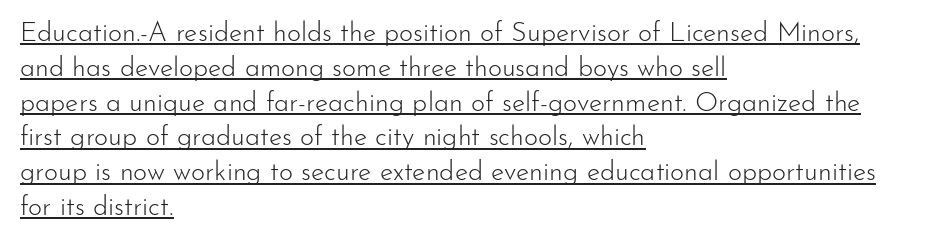
{"italic": "no", "bold": "no", "underline": "yes", "align": "left", "line_spacing": "normal", "line_spacing_ratio": 1.29, "letter_spacing": "normal", "letter_spacing_em": 0.0, "glyph_px": 27}
